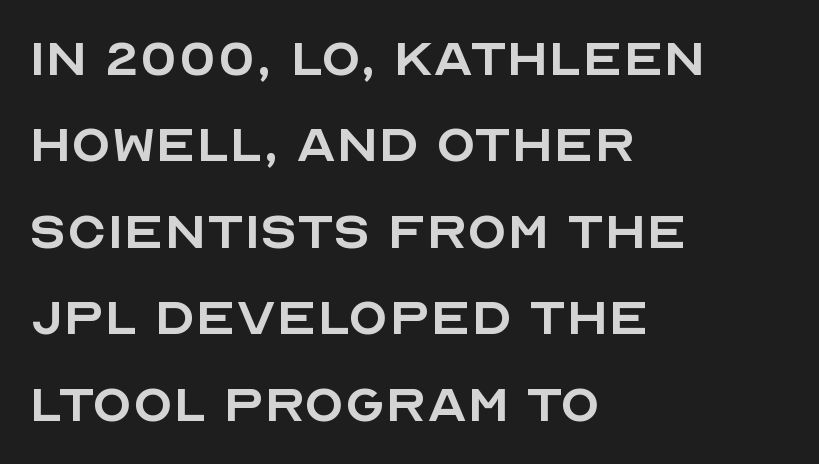
The image shows 65 px regular-weight sans-serif type, upright; set left-aligned, normal line spacing (1.33x), normal letter spacing, not underlined; a large x-height.
